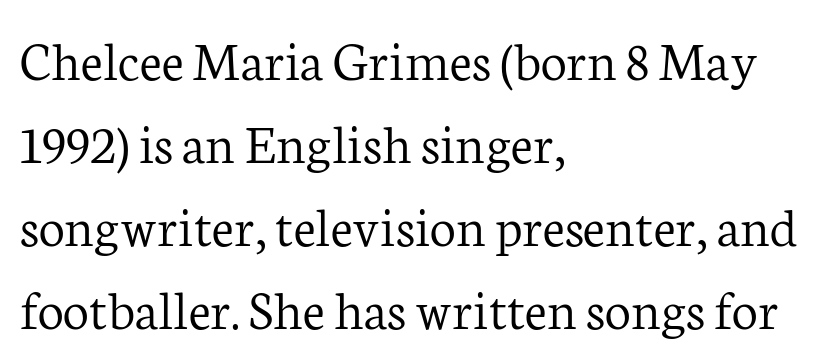
Q: Is the text bold? A: No.
Q: Is the text italic (slanted)? A: No, it is upright.
Q: Is the typeface a serif or a sans-serif typeface? A: Serif.
Q: Is the text underlined? A: No.
Q: How is the paragraph aligned? A: Left-aligned.
Q: Is the spacing between letters normal or unusually wide? A: Normal.
Q: Is the spacing between lines tight, normal or loose? A: Normal.
Q: Width (condensed, normal, or wide)? A: Normal.
Q: Stroke contrast? A: Low.
Q: x-height? A: Medium.
Q: Monospaced? A: No.
